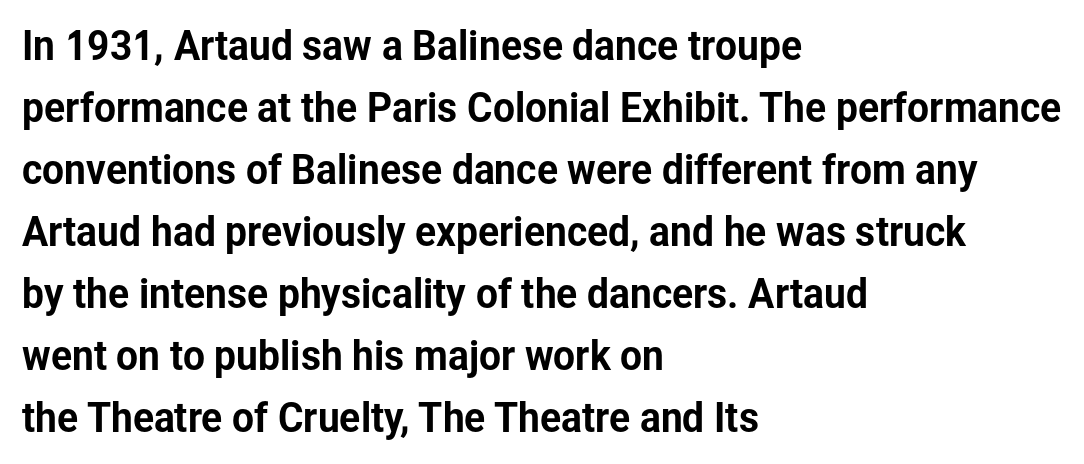
The gaps between neighbouring characters are ordinary and unremarkable. The lines in this sample share a left origin and differ only in where they stop. You could not count columns in this text — the font is proportionally spaced. The space between consecutive lines is moderate. Descenders are the only things crossing below the line. The lettering holds an erect, upright posture throughout.
